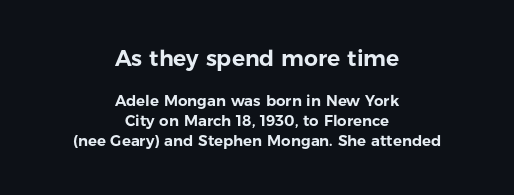
{"italic": "no", "underline": "no", "align": "center", "line_spacing": "normal", "line_spacing_ratio": 1.34, "letter_spacing": "normal", "letter_spacing_em": 0.0, "larger_block": "first", "size_ratio": 1.47, "glyph_px": 22}
